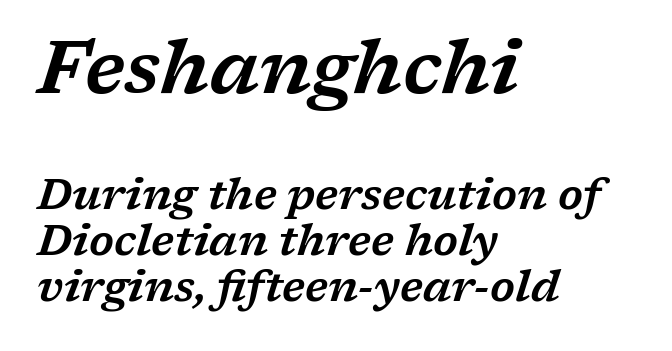
{"serif": "yes", "italic": "yes", "lean": "right", "slant_degrees": 17, "width": "wide", "stroke_contrast": "low", "x_height": "medium", "monospaced": "no", "underline": "no", "align": "left", "line_spacing": "tight", "line_spacing_ratio": 1.07, "letter_spacing": "normal", "letter_spacing_em": 0.0, "larger_block": "first", "size_ratio": 1.74, "glyph_px": 75}
